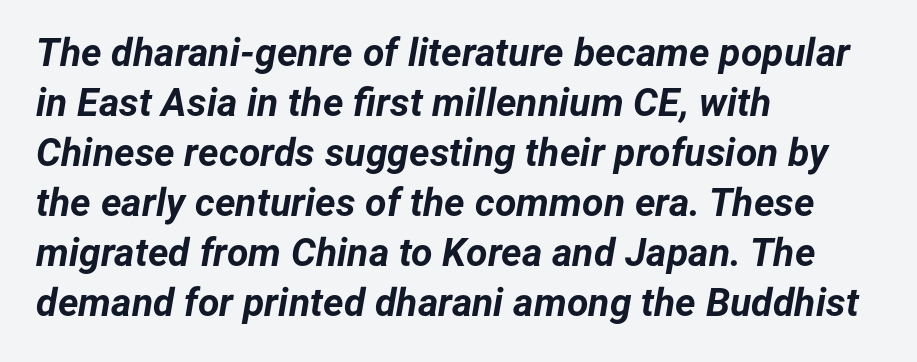
Q: Is the text bold? A: Yes.
Q: Is the text italic (slanted)? A: Yes, it leans right by about 12 degrees.
Q: Is the text underlined? A: No.
Q: How is the paragraph aligned? A: Left-aligned.
Q: Is the spacing between letters normal or unusually wide? A: Normal.
Q: Is the spacing between lines tight, normal or loose? A: Normal.
Q: Width (condensed, normal, or wide)? A: Normal.
Q: Stroke contrast? A: Low.
Q: x-height? A: Medium.
Q: Monospaced? A: No.
